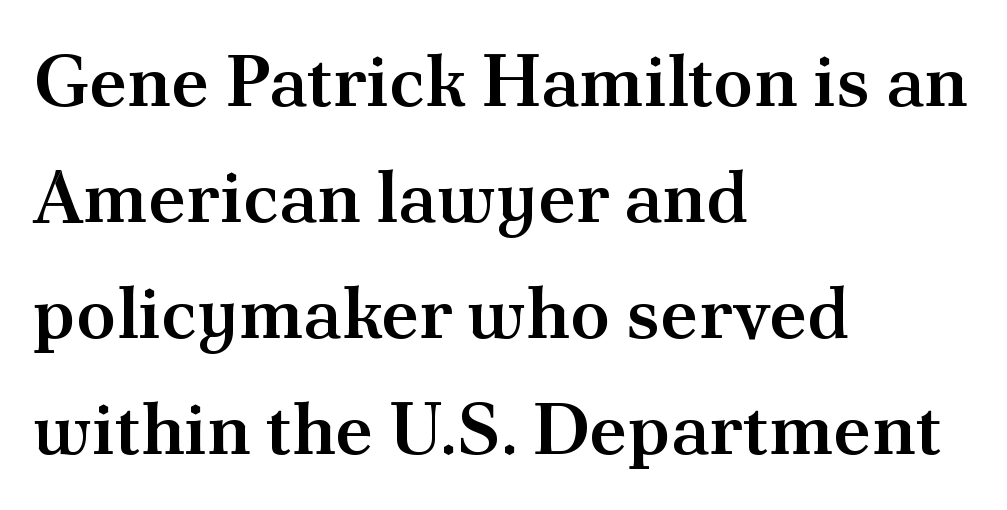
{"serif": "yes", "italic": "no", "bold": "semi", "weight": "semibold", "width": "normal", "stroke_contrast": "medium", "x_height": "small", "monospaced": "no", "underline": "no", "align": "left", "line_spacing": "normal", "line_spacing_ratio": 1.59, "letter_spacing": "normal", "letter_spacing_em": 0.0, "glyph_px": 73}
